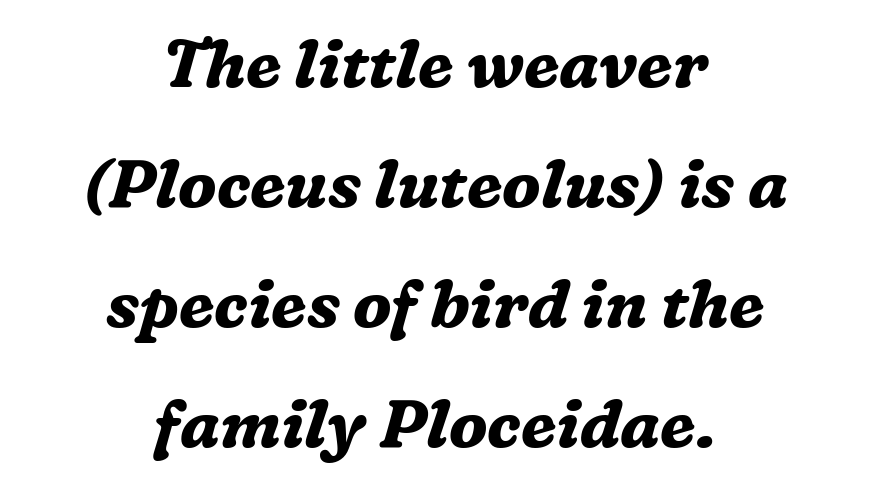
The passage shown is typed in a proportional face where columns would drift. The strip under each line holds only bare page. Does extra space separate the letters? No, they use regular spacing. When letters slant like this, we call the style italic.
